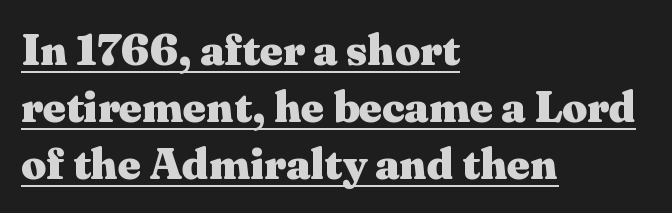
The image shows 44 px heavy, wide serif type, upright; set left-aligned, normal line spacing (1.3x), normal letter spacing, underlined; medium stroke contrast and a medium x-height.
